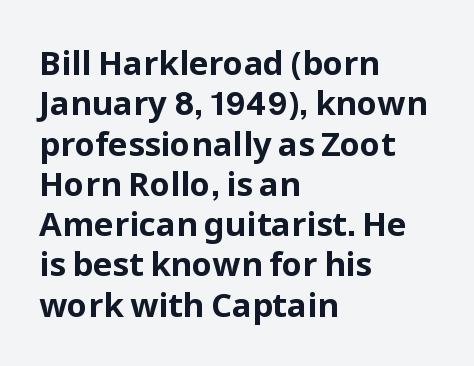
Q: Is the text bold? A: Yes.
Q: Is the text italic (slanted)? A: No, it is upright.
Q: Is the typeface a serif or a sans-serif typeface? A: Sans-serif.
Q: Is the text underlined? A: No.
Q: How is the paragraph aligned? A: Left-aligned.
Q: Is the spacing between letters normal or unusually wide? A: Normal.
Q: Width (condensed, normal, or wide)? A: Normal.
Q: Stroke contrast? A: Low.
Q: x-height? A: Medium.
Q: Monospaced? A: No.
